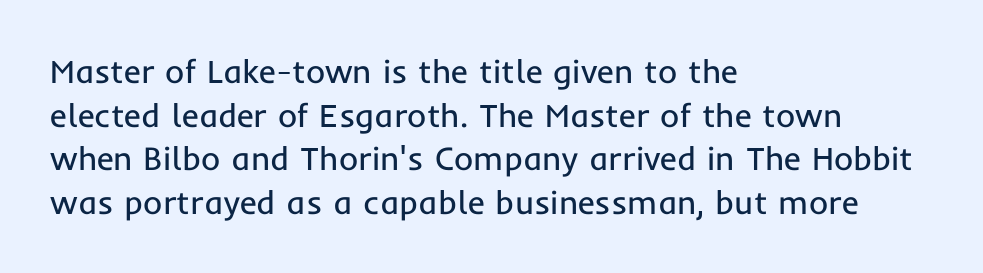
The image shows 33 px regular-weight sans-serif type, upright; set left-aligned, normal line spacing (1.32x), normal letter spacing, not underlined; low stroke contrast and a medium x-height.
